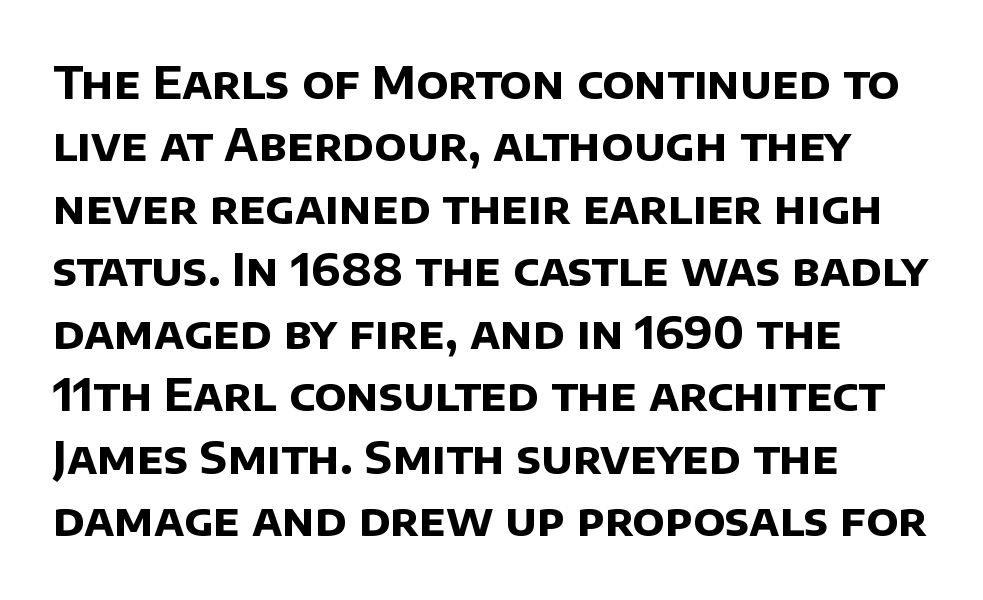
The image shows 44 px bold sans-serif type; set left-aligned, normal line spacing (1.42x), normal letter spacing, not underlined; low stroke contrast and a large x-height.
